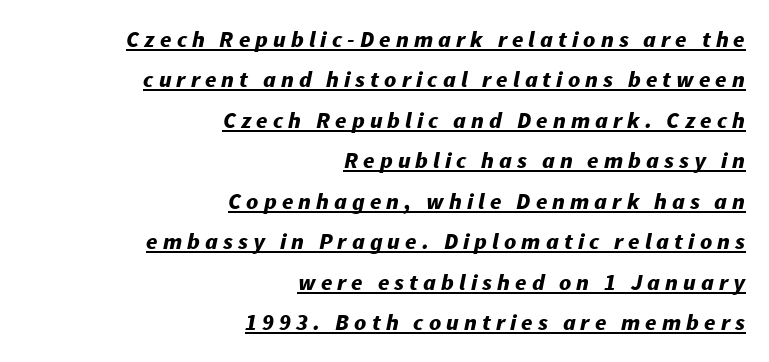
Each glyph is drawn with heavy, bold strokes. Descenders here cross a horizontal rule under the line. All the whitespace from short lines collects on the left. You can tell it's italic because the verticals aren't actually vertical.
